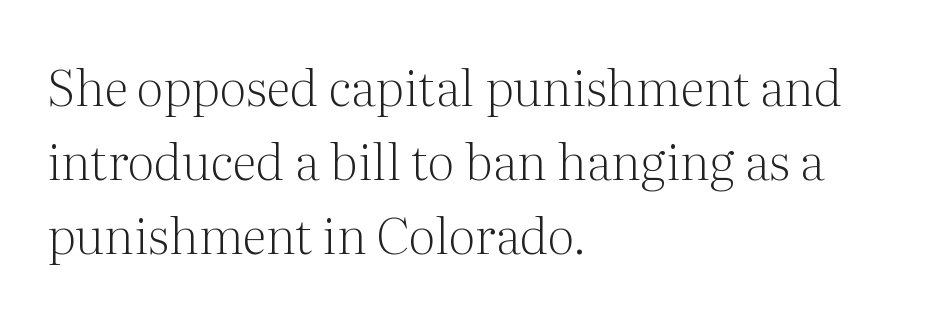
Q: Is the text bold? A: No.
Q: Is the text italic (slanted)? A: No, it is upright.
Q: Is the typeface a serif or a sans-serif typeface? A: Serif.
Q: Is the text underlined? A: No.
Q: How is the paragraph aligned? A: Left-aligned.
Q: Is the spacing between letters normal or unusually wide? A: Normal.
Q: Is the spacing between lines tight, normal or loose? A: Normal.
Q: Width (condensed, normal, or wide)? A: Normal.
Q: Stroke contrast? A: Medium.
Q: x-height? A: Medium.
Q: Monospaced? A: No.
